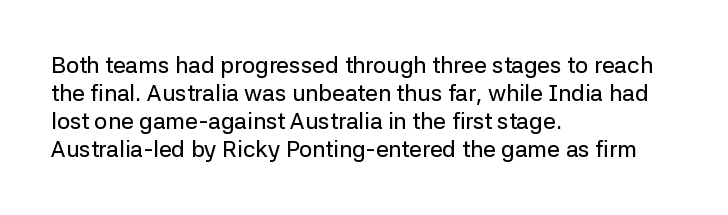
Q: Is the text italic (slanted)? A: No, it is upright.
Q: Is the text underlined? A: No.
Q: How is the paragraph aligned? A: Left-aligned.
Q: Is the spacing between letters normal or unusually wide? A: Normal.
